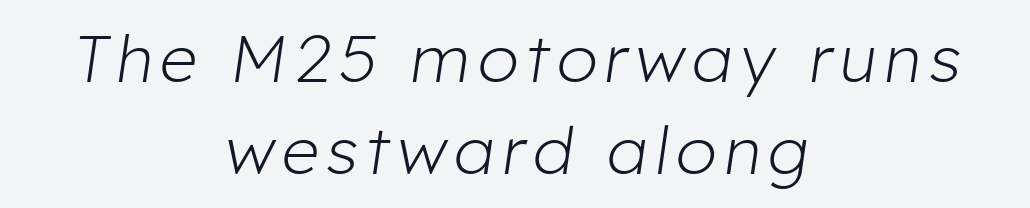
The foot of each line stays bare and open. The face used here has a pronounced slope to its letters. Which margin do the lines hug? Neither — every line sits in the middle. The rendering uses natural spacing where letterforms have individual widths. The font sits on the lighter half of the weight spectrum, regular included. The designer left line spacing at the default.
